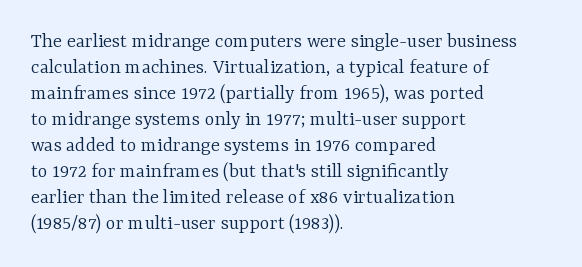
The typography opts for an upright posture over an oblique one. Unmarked baselines from the first word to the last. Students, note that the glyphs here touch the page at normal intervals. Which margin do the lines hug? The left one — the right edge is uneven. The typesetting does not lean heavy: it is not bold.
